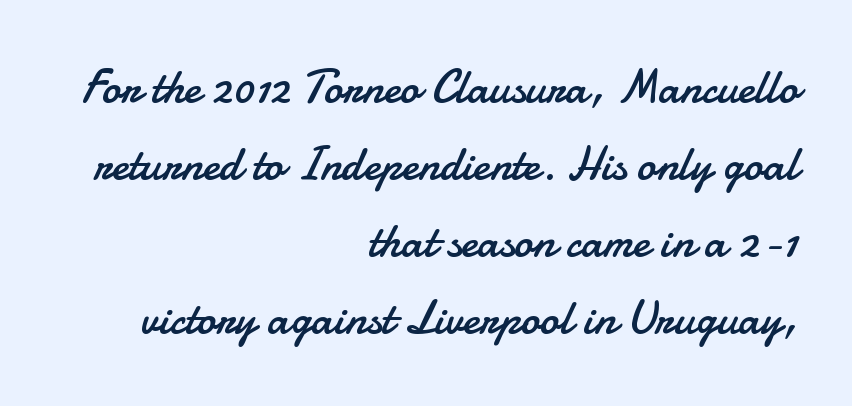
The image shows 47 px regular-weight sans-serif type; set right-aligned, normal line spacing (1.64x), normal letter spacing, not underlined; low stroke contrast and a small x-height.
